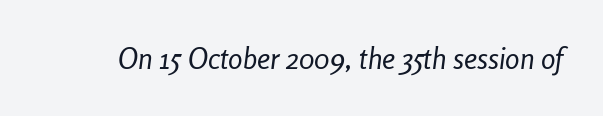
Weight: in the light-to-regular range. Tracking value appears to be zero — textbook default spacing. Glance below the letters and you will spot only blank space. In terms of posture, this sample is oblique.
